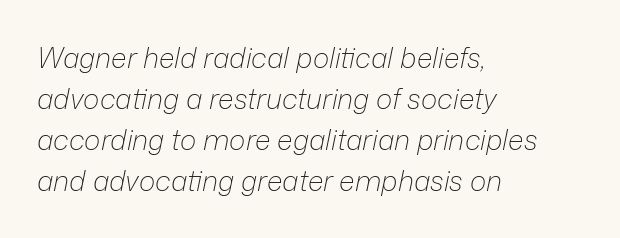
The image shows 28 px light type, italic (leaning right); set left-aligned, normal line spacing (1.47x), normal letter spacing, not underlined; low stroke contrast and a medium x-height.
